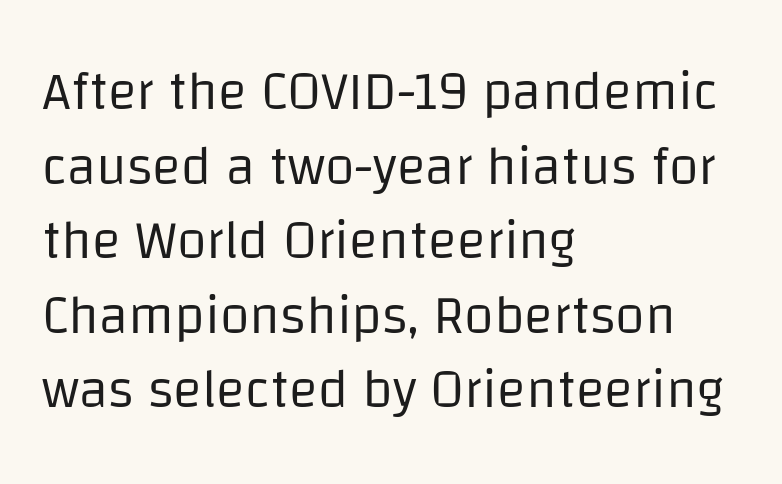
The image shows 54 px regular-weight sans-serif type, upright; set left-aligned, normal line spacing (1.38x), normal letter spacing, not underlined; low stroke contrast and a large x-height.
